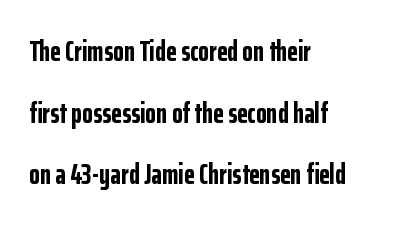
Italic: no, the glyphs are upright roman. Students, this is bold: see how much ink each stroke carries. Leftover space on each line is placed entirely after the last word. Just letters on the line, the space beneath them empty. This sample has the flowing, uneven cadence of proportional lettering. The passage shown stacks its lines with a broad gap.
